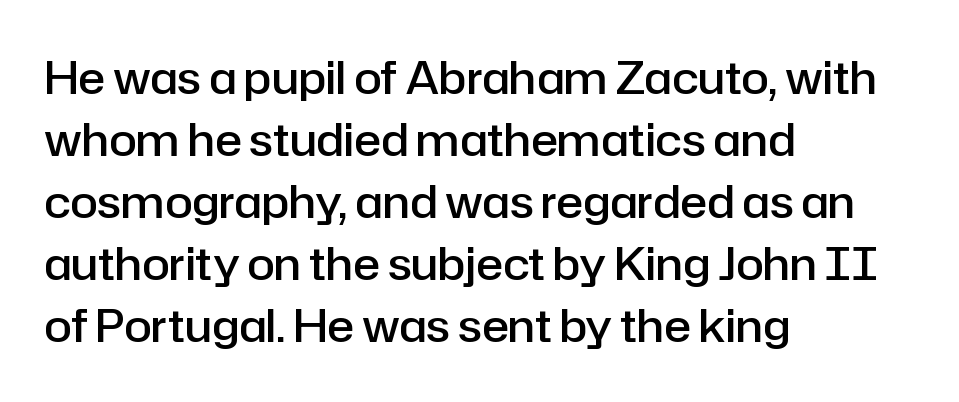
Q: Is the text bold? A: Semi-bold.
Q: Is the text italic (slanted)? A: No, it is upright.
Q: Is the typeface a serif or a sans-serif typeface? A: Sans-serif.
Q: Is the text underlined? A: No.
Q: How is the paragraph aligned? A: Left-aligned.
Q: Is the spacing between letters normal or unusually wide? A: Normal.
Q: Is the spacing between lines tight, normal or loose? A: Normal.
Q: Width (condensed, normal, or wide)? A: Normal.
Q: Stroke contrast? A: Low.
Q: x-height? A: Medium.
Q: Monospaced? A: No.
